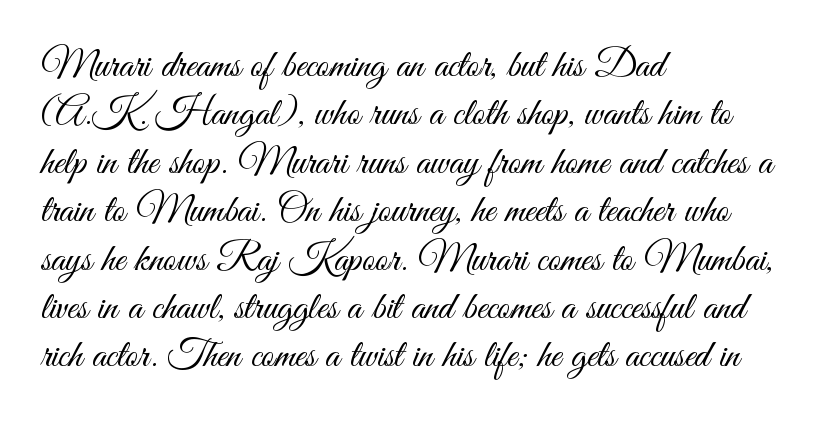
{"serif": "no", "bold": "no", "weight": "light", "width": "condensed", "stroke_contrast": "medium", "x_height": "small", "monospaced": "no", "underline": "no", "align": "left", "line_spacing_ratio": 1.21, "letter_spacing": "normal", "letter_spacing_em": 0.0, "glyph_px": 40}
